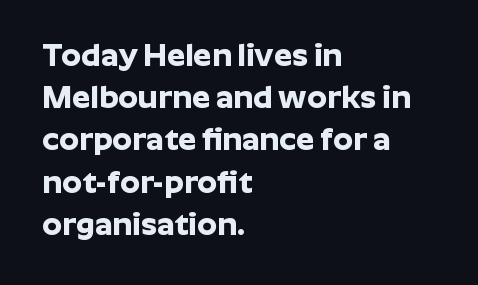
{"serif": "no", "italic": "no", "bold": "yes", "weight": "bold", "width": "normal", "stroke_contrast": "low", "x_height": "medium", "monospaced": "no", "underline": "no", "align": "left", "line_spacing": "normal", "line_spacing_ratio": 1.32, "letter_spacing": "normal", "letter_spacing_em": 0.0, "glyph_px": 32}
